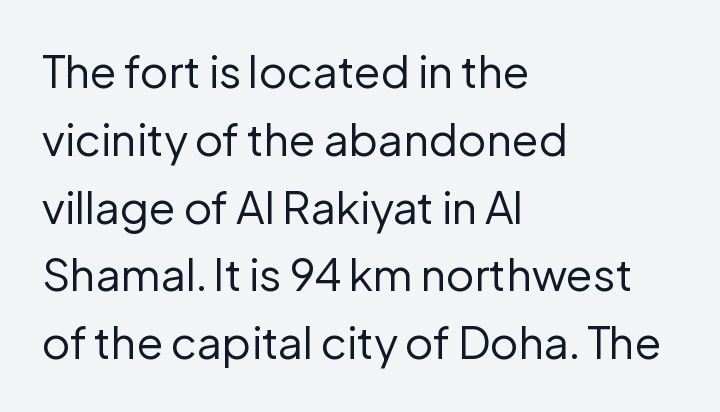
Note: no serifs on the glyphs. A normal amount of white space separates one row of letters from the next. The paragraph has a hard left edge and a soft right edge. The letters look calm and open, with moderate or lighter stems. The passage shown is not underscored anywhere. Between one letter and the next there's only the usual sliver of space.
